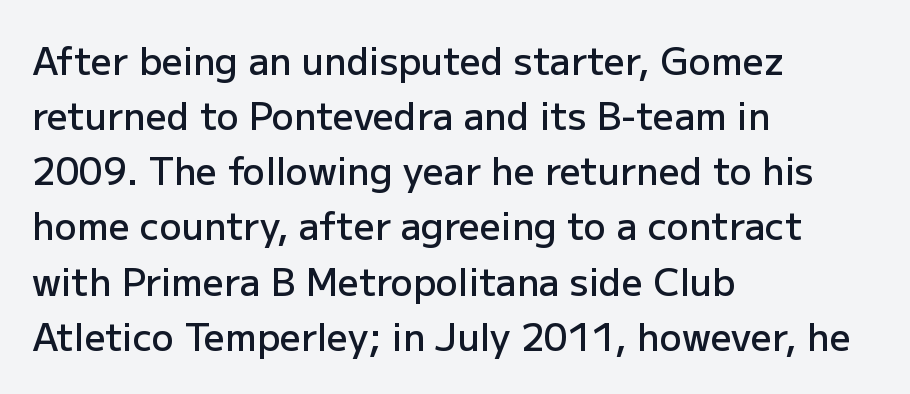
Q: Is the text bold? A: Semi-bold.
Q: Is the text italic (slanted)? A: No, it is upright.
Q: Is the typeface a serif or a sans-serif typeface? A: Sans-serif.
Q: Is the text underlined? A: No.
Q: How is the paragraph aligned? A: Left-aligned.
Q: Is the spacing between letters normal or unusually wide? A: Normal.
Q: Is the spacing between lines tight, normal or loose? A: Normal.
Q: Width (condensed, normal, or wide)? A: Normal.
Q: Stroke contrast? A: Low.
Q: x-height? A: Medium.
Q: Monospaced? A: No.
